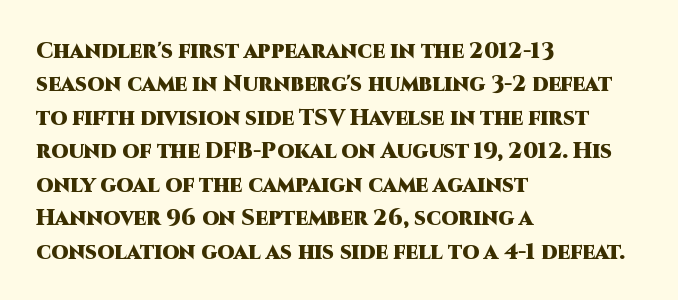
The strip under each line holds only bare page. Between one letter and the next there's only the usual sliver of space. Is there any slant? The stems are plumb. Plenty of ink on the page — the face is bold. Leading matches the norm, producing a regular column.
